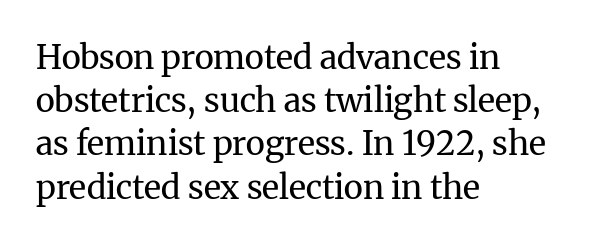
Only glyphs here, with clear space below each row. Each line starts at the same left margin while the right side varies. Stroke thickness stays within the range of a standard reading face or lighter. The rendering uses natural spacing where letterforms have individual widths. Default kerning and tracking; the words read as compact shapes.
